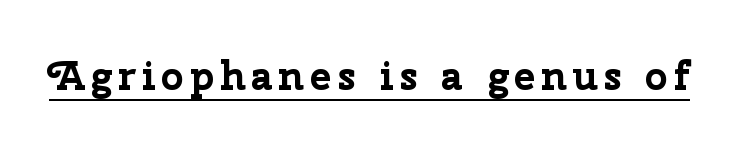
Each letter keeps its own natural width here, so spacing adapts to shape. Nope, no serifs anywhere on these letters. This is the regular roman posture of the typeface. Decoration check: the copy is underlined. Notice how thick the strokes are: this is what a full bold looks like.
